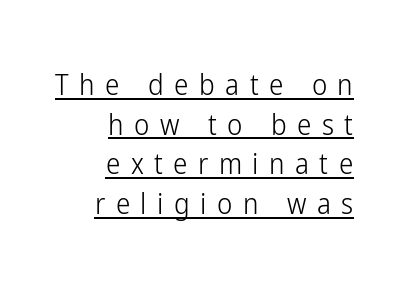
The image shows 29 px light, condensed sans-serif type, upright; set right-aligned, normal line spacing (1.37x), unusually wide letter spacing (+0.36 em), underlined; low stroke contrast and a medium x-height.
